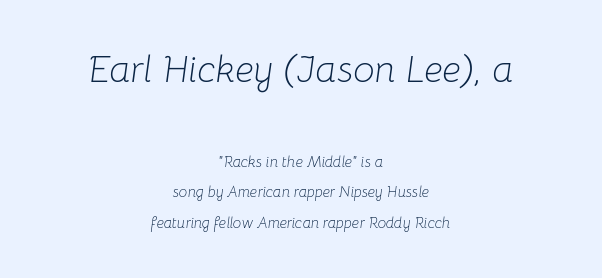
{"italic": "yes", "lean": "right", "slant_degrees": 8, "bold": "no", "weight": "light", "width": "normal", "stroke_contrast": "low", "x_height": "medium", "monospaced": "no", "underline": "no", "align": "center", "line_spacing": "loose", "line_spacing_ratio": 2.02, "letter_spacing": "normal", "letter_spacing_em": 0.0, "larger_block": "first", "size_ratio": 2.53, "glyph_px": 38}
